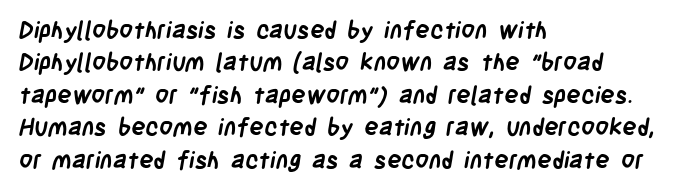
{"bold": "yes", "underline": "no", "align": "left", "line_spacing": "normal", "line_spacing_ratio": 1.35, "letter_spacing": "normal", "letter_spacing_em": 0.0, "glyph_px": 24}
